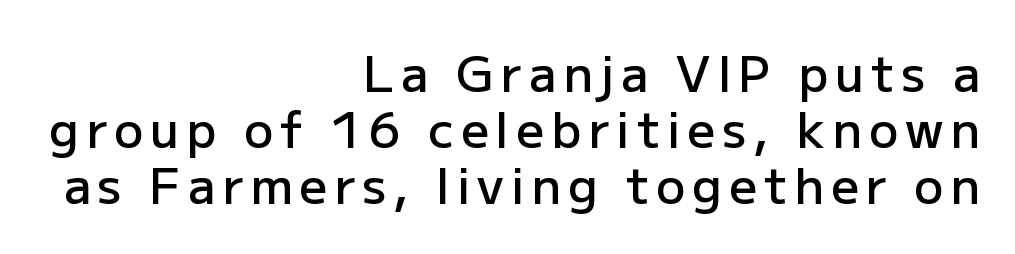
The image shows 49 px semibold sans-serif type, upright; set right-aligned, tight line spacing (1.14x), not underlined; low stroke contrast and a medium x-height.
